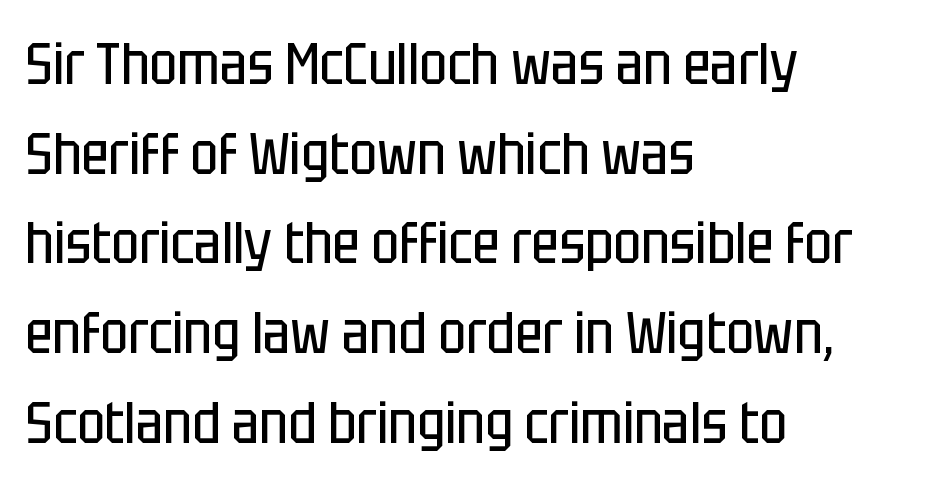
Q: Is the text bold? A: No.
Q: Is the text italic (slanted)? A: No, it is upright.
Q: Is the typeface a serif or a sans-serif typeface? A: Sans-serif.
Q: Is the text underlined? A: No.
Q: How is the paragraph aligned? A: Left-aligned.
Q: Is the spacing between letters normal or unusually wide? A: Normal.
Q: Is the spacing between lines tight, normal or loose? A: Normal.
Q: Width (condensed, normal, or wide)? A: Condensed.
Q: Stroke contrast? A: Low.
Q: x-height? A: Large.
Q: Monospaced? A: No.
